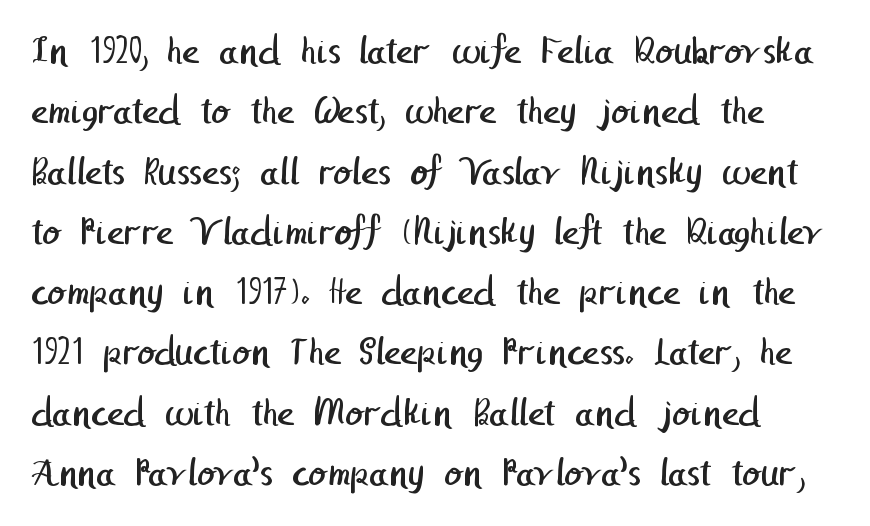
Bare-footed words on every line. No extra tracking has been applied to these lines. Classification — sans serif. A typesetter would call this leading conventional body-copy spacing. The face looks like a standard text weight, possibly lighter.
